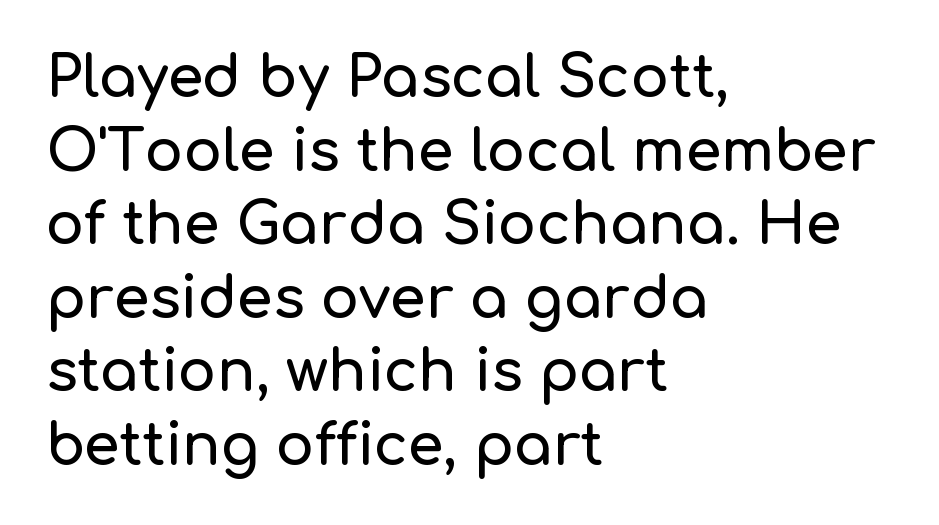
Q: Is the text italic (slanted)? A: No, it is upright.
Q: Is the typeface a serif or a sans-serif typeface? A: Sans-serif.
Q: Is the text underlined? A: No.
Q: How is the paragraph aligned? A: Left-aligned.
Q: Is the spacing between letters normal or unusually wide? A: Normal.
Q: Is the spacing between lines tight, normal or loose? A: Normal.
Q: Width (condensed, normal, or wide)? A: Normal.
Q: Stroke contrast? A: Low.
Q: x-height? A: Medium.
Q: Monospaced? A: No.
